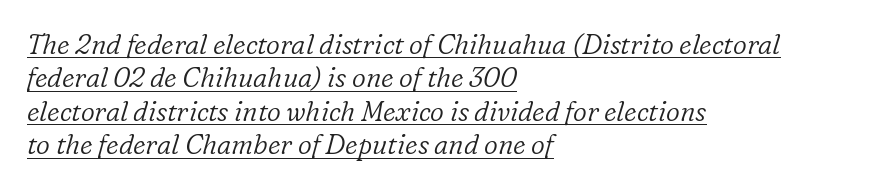
The image shows 27 px text type, italic (leaning right); set left-aligned, line spacing 1.24x, normal letter spacing, underlined.
